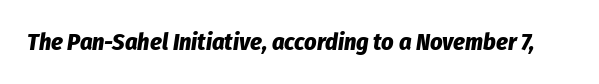
{"italic": "yes", "lean": "right", "slant_degrees": 8, "bold": "yes", "underline": "no", "letter_spacing": "normal", "letter_spacing_em": 0.0, "glyph_px": 24}
